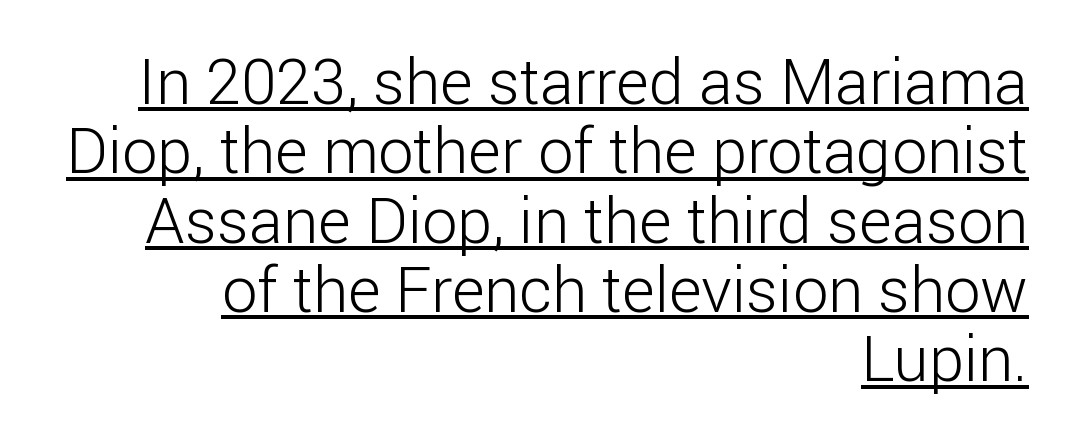
The image shows 63 px light sans-serif type, upright; set right-aligned, tight line spacing (1.1x), normal letter spacing, underlined; low stroke contrast and a medium x-height.
